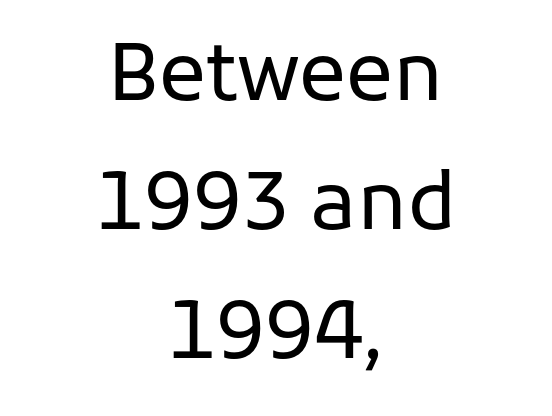
{"serif": "no", "italic": "no", "bold": "no", "weight": "regular", "width": "normal", "stroke_contrast": "low", "x_height": "medium", "monospaced": "no", "underline": "no", "align": "center", "line_spacing": "normal", "line_spacing_ratio": 1.63, "letter_spacing": "normal", "letter_spacing_em": 0.0, "glyph_px": 79}
